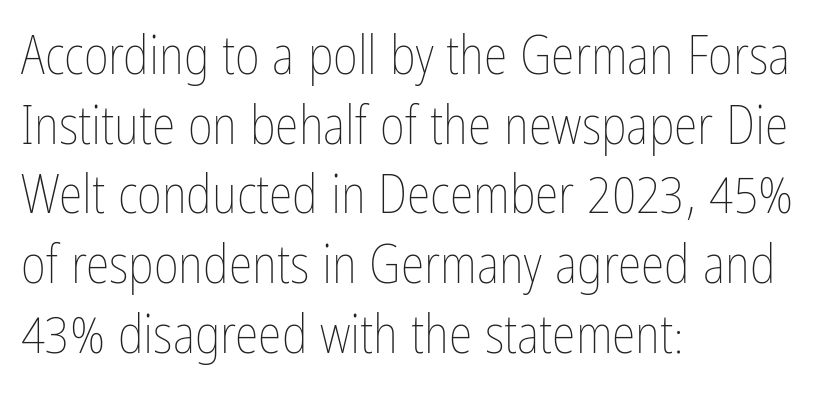
The image shows 54 px thin, condensed type, upright; set left-aligned, normal line spacing (1.29x), normal letter spacing, not underlined; low stroke contrast and a medium x-height.
